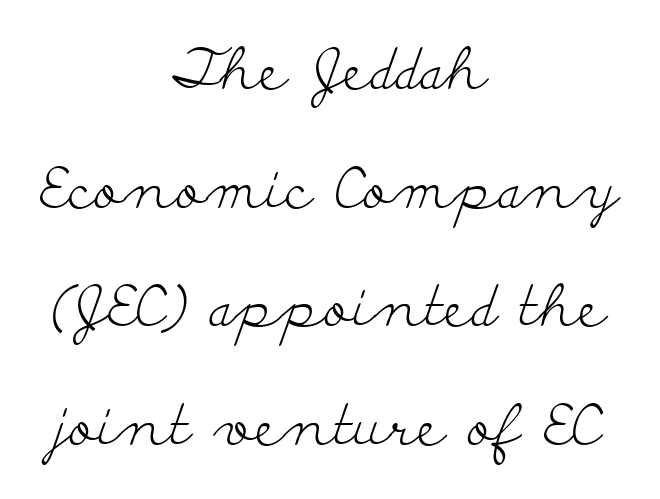
Q: Is the text bold? A: No.
Q: Is the text italic (slanted)? A: Yes.
Q: Is the typeface a serif or a sans-serif typeface? A: Serif.
Q: Is the text underlined? A: No.
Q: How is the paragraph aligned? A: Centered.
Q: Is the spacing between letters normal or unusually wide? A: Normal.
Q: Is the spacing between lines tight, normal or loose? A: Loose.
Q: Width (condensed, normal, or wide)? A: Wide.
Q: Stroke contrast? A: Low.
Q: x-height? A: Small.
Q: Monospaced? A: No.
